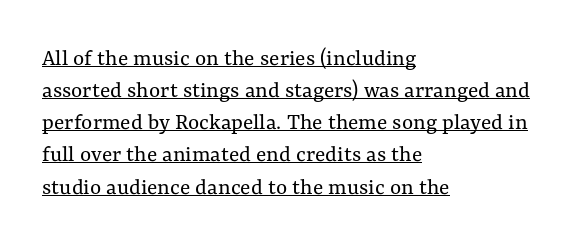
The image shows 24 px text type, upright; set left-aligned, normal line spacing (1.34x), normal letter spacing, underlined.
